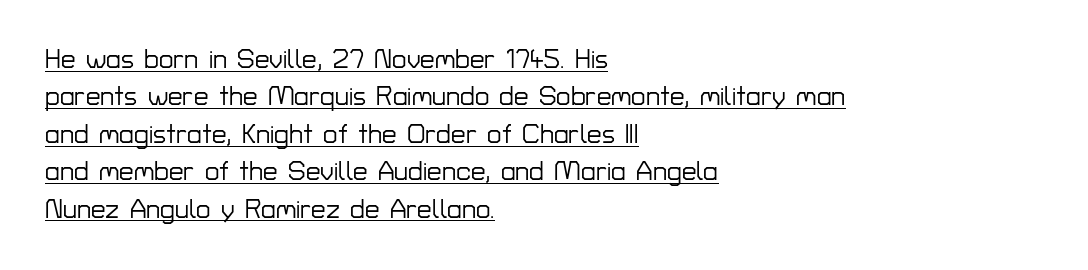
Q: Is the text italic (slanted)? A: No, it is upright.
Q: Is the text underlined? A: Yes.
Q: How is the paragraph aligned? A: Left-aligned.
Q: Is the spacing between letters normal or unusually wide? A: Normal.
Q: Is the spacing between lines tight, normal or loose? A: Normal.
